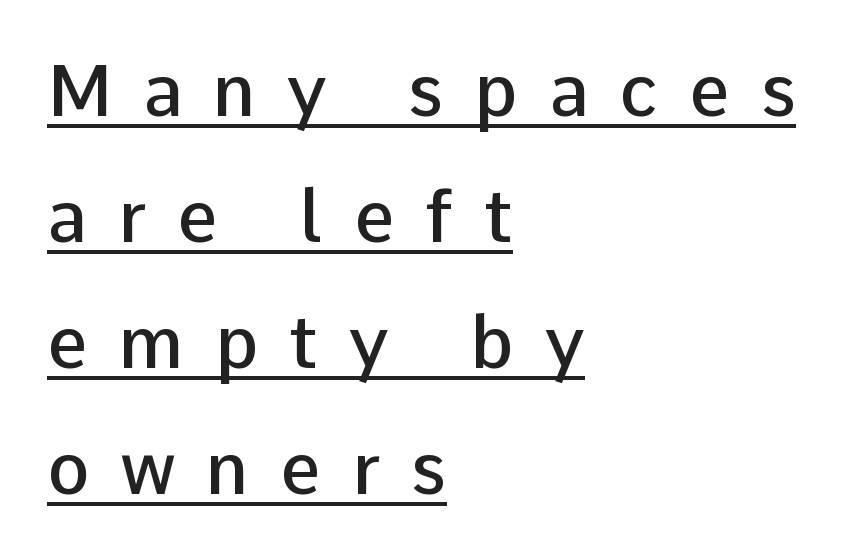
The image shows 72 px semibold sans-serif type, upright; set left-aligned, line spacing 1.75x, unusually wide letter spacing (+0.43 em), underlined; low stroke contrast and a medium x-height.
